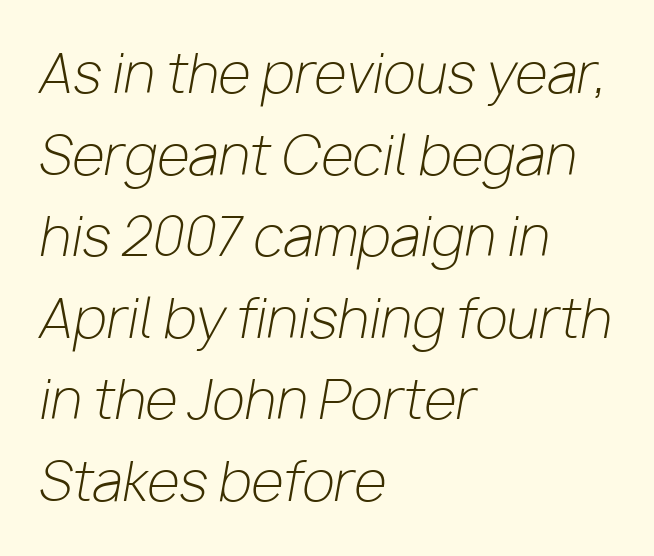
{"italic": "yes", "lean": "right", "slant_degrees": 10, "bold": "no", "weight": "light", "width": "normal", "stroke_contrast": "low", "x_height": "medium", "monospaced": "no", "underline": "no", "align": "left", "line_spacing": "normal", "line_spacing_ratio": 1.54, "letter_spacing": "normal", "letter_spacing_em": 0.0, "glyph_px": 53}
